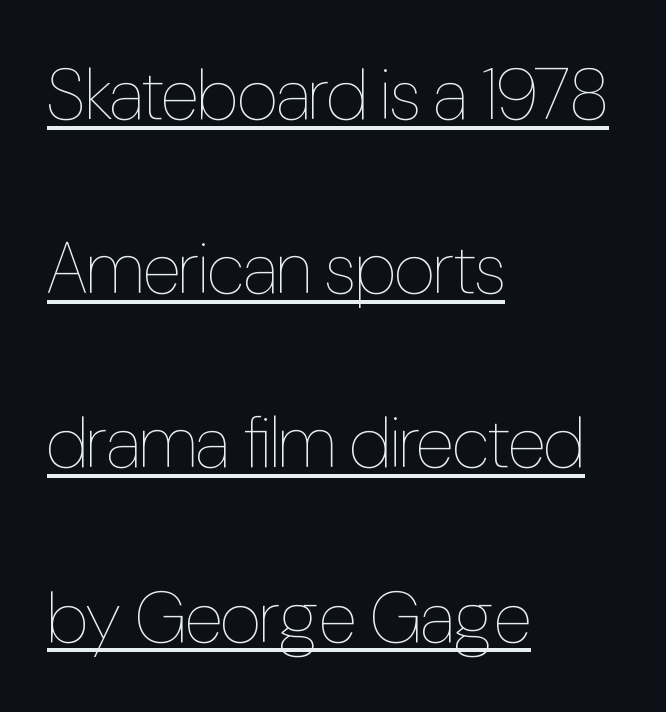
Q: Is the text bold? A: No.
Q: Is the text italic (slanted)? A: No, it is upright.
Q: Is the text underlined? A: Yes.
Q: How is the paragraph aligned? A: Left-aligned.
Q: Is the spacing between letters normal or unusually wide? A: Normal.
Q: Is the spacing between lines tight, normal or loose? A: Loose.
Q: Width (condensed, normal, or wide)? A: Condensed.
Q: Stroke contrast? A: Low.
Q: x-height? A: Medium.
Q: Monospaced? A: No.
